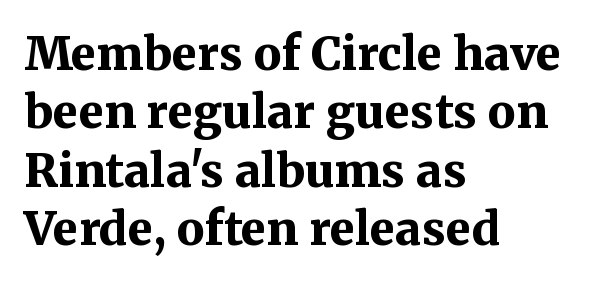
Think of a printed novel: that variable character pitch is what you see here. Little horizontal feet cap the strokes, marking this as serif type. The rendering uses a bold face; every stroke is thick and dark. The leading is moderate, giving the passage an even texture. The space directly below the letters is spotless. Does the lettering tilt? It doesn't — this is upright.
